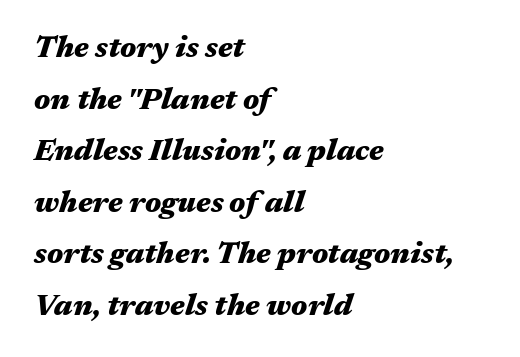
{"italic": "yes", "lean": "right", "slant_degrees": 17, "bold": "yes", "weight": "heavy", "width": "wide", "stroke_contrast": "medium", "x_height": "medium", "monospaced": "no", "underline": "no", "align": "left", "line_spacing_ratio": 1.72, "letter_spacing": "normal", "letter_spacing_em": 0.0, "glyph_px": 30}
